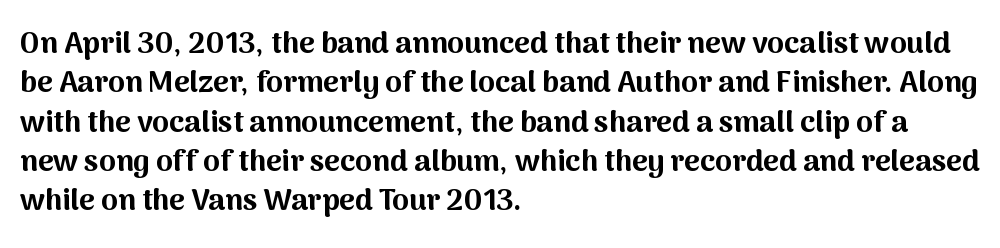
Q: Is the text bold? A: Yes.
Q: Is the text italic (slanted)? A: No, it is upright.
Q: Is the typeface a serif or a sans-serif typeface? A: Sans-serif.
Q: Is the text underlined? A: No.
Q: How is the paragraph aligned? A: Left-aligned.
Q: Is the spacing between letters normal or unusually wide? A: Normal.
Q: Is the spacing between lines tight, normal or loose? A: Normal.
Q: Width (condensed, normal, or wide)? A: Normal.
Q: Stroke contrast? A: Medium.
Q: x-height? A: Medium.
Q: Monospaced? A: No.
